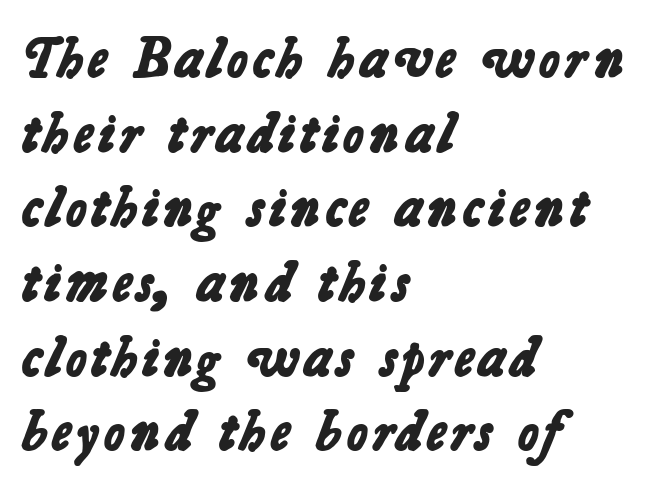
The image shows 57 px bold sans-serif type; set left-aligned, normal line spacing (1.31x), normal letter spacing, not underlined; low stroke contrast and a medium x-height.
